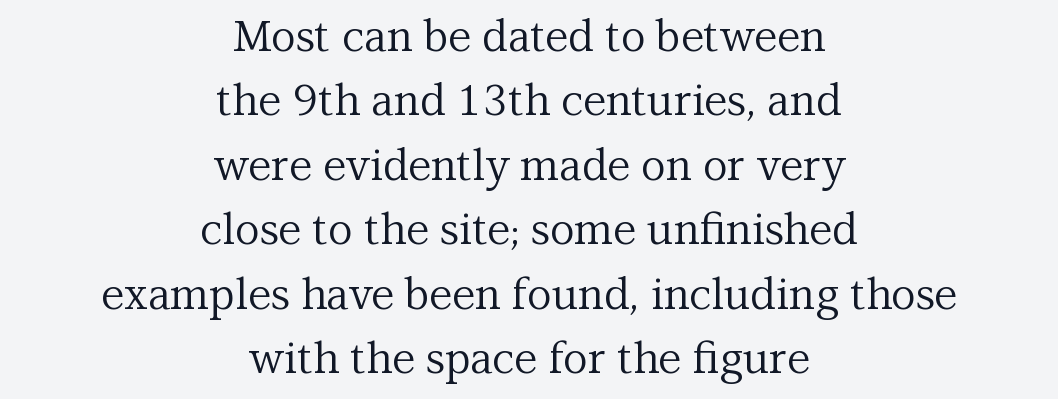
{"serif": "yes", "italic": "no", "bold": "no", "weight": "regular", "width": "normal", "stroke_contrast": "medium", "x_height": "medium", "monospaced": "no", "underline": "no", "align": "center", "line_spacing": "normal", "line_spacing_ratio": 1.5, "letter_spacing": "normal", "letter_spacing_em": 0.0, "glyph_px": 43}
